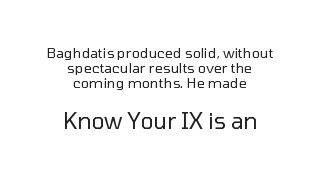
What stands out about the letter spacing? Nothing — it is the standard amount. Horizontally, the lines are justified to the midpoint only. Weight: not bold — regular or lighter. The lines are packed closely together with very little leading.
